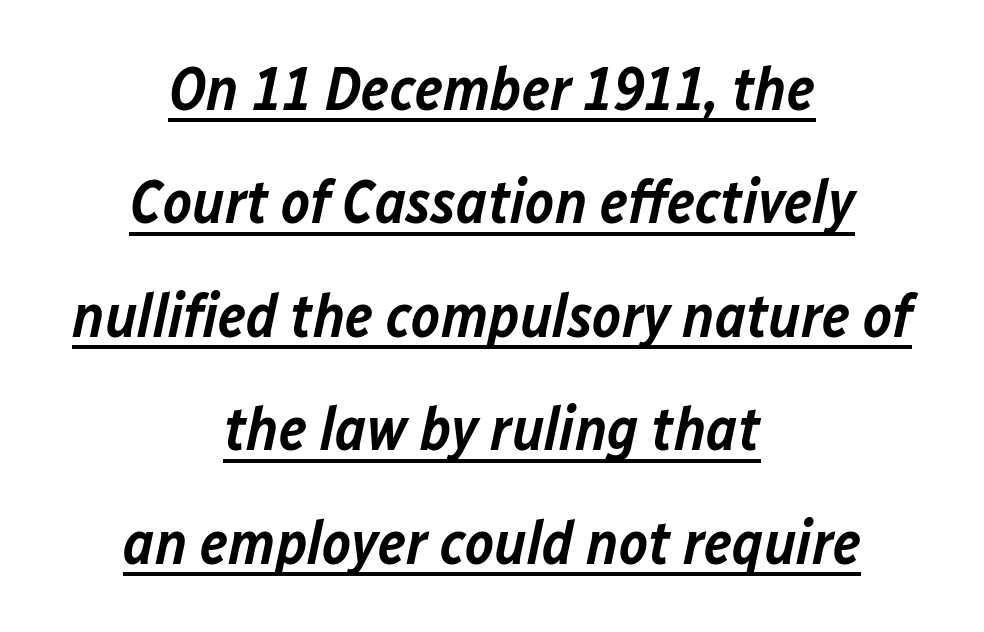
{"italic": "yes", "lean": "right", "slant_degrees": 12, "bold": "semi", "weight": "semibold", "width": "normal", "stroke_contrast": "low", "x_height": "medium", "monospaced": "no", "underline": "yes", "align": "center", "line_spacing_ratio": 1.86, "letter_spacing": "normal", "letter_spacing_em": 0.0, "glyph_px": 61}
